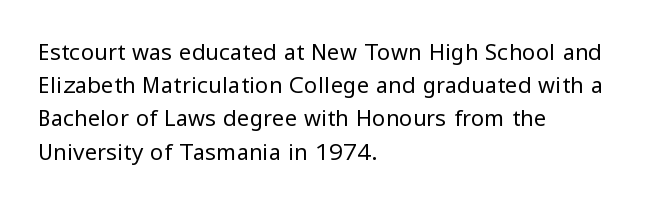
The image shows 22 px text type, upright; set left-aligned, normal line spacing (1.51x), normal letter spacing, not underlined.
